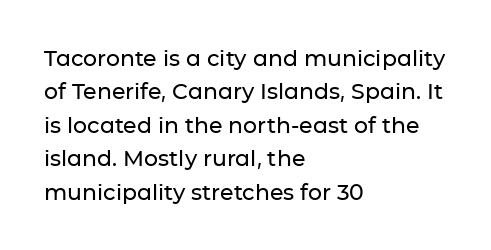
Regarding leading, the lines here are spaced in the standard way. The typography opts for an upright posture over an oblique one. Caption: multi-line text, flush left, ragged right. Nothing unusual about the tracking: characters are spaced as the font intends.
